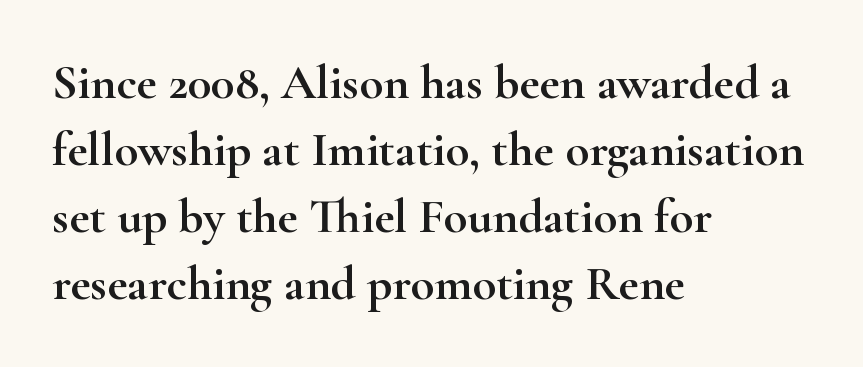
The paragraph shown leans on its left margin. I'd call this a serif setting — the letters wear small feet. The gaps between neighbouring characters are ordinary and unremarkable. Normally led — the rows are evenly, conventionally spaced. Think of a printed novel: that variable character pitch is what you see here. Any mark beneath the type? The region is blank.
